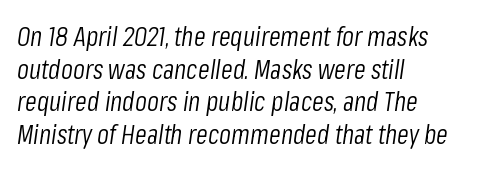
The image shows 27 px text type, italic (leaning right); set left-aligned, line spacing 1.21x, normal letter spacing, not underlined.
